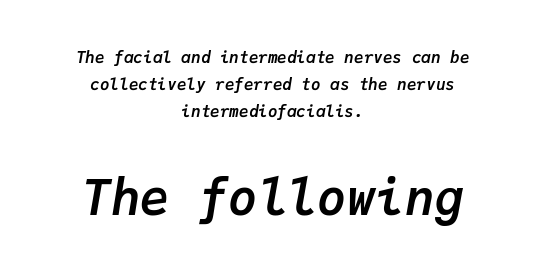
{"italic": "yes", "lean": "right", "slant_degrees": 9, "bold": "yes", "weight": "semibold", "width": "normal", "stroke_contrast": "low", "x_height": "medium", "monospaced": "yes", "underline": "no", "align": "center", "line_spacing": "normal", "line_spacing_ratio": 1.7, "letter_spacing": "normal", "letter_spacing_em": 0.0, "larger_block": "second", "size_ratio": 3.06, "glyph_px": 49}
